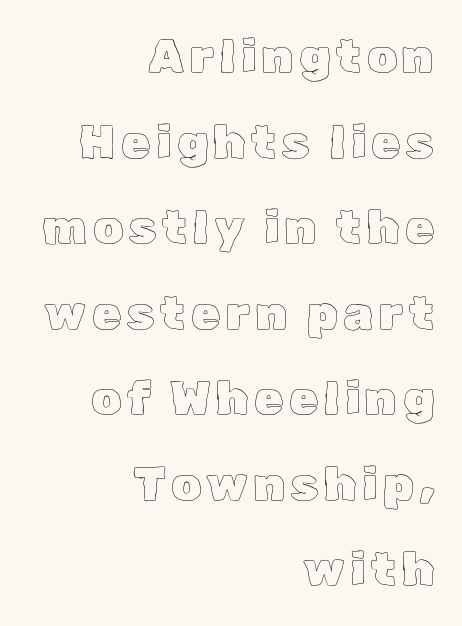
{"italic": "no", "width": "normal", "x_height": "medium", "monospaced": "no", "underline": "no", "align": "right", "line_spacing_ratio": 1.82, "glyph_px": 47}
